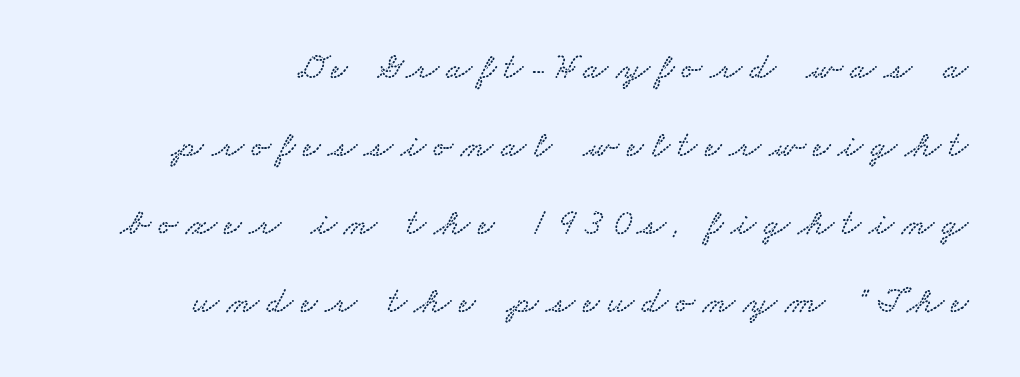
In terms of letterform style, serifs are clearly present. Between one letter and the next there's a generous, obvious gap. A flush-right, rag-left setting is used for this passage. Loosely led — the rows are spread out.
